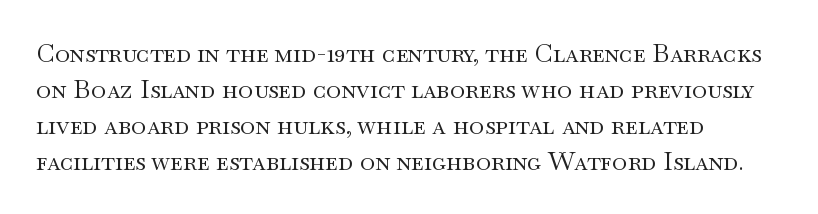
The image shows 26 px text type, upright; set left-aligned, normal line spacing (1.38x), normal letter spacing, not underlined.
